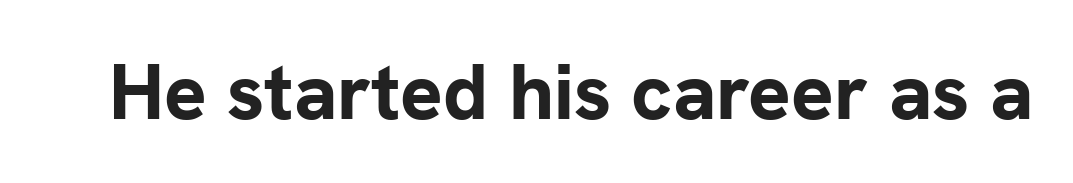
{"serif": "no", "italic": "no", "bold": "yes", "weight": "bold", "width": "normal", "stroke_contrast": "low", "x_height": "medium", "monospaced": "no", "underline": "no", "letter_spacing": "normal", "letter_spacing_em": 0.0, "glyph_px": 79}
